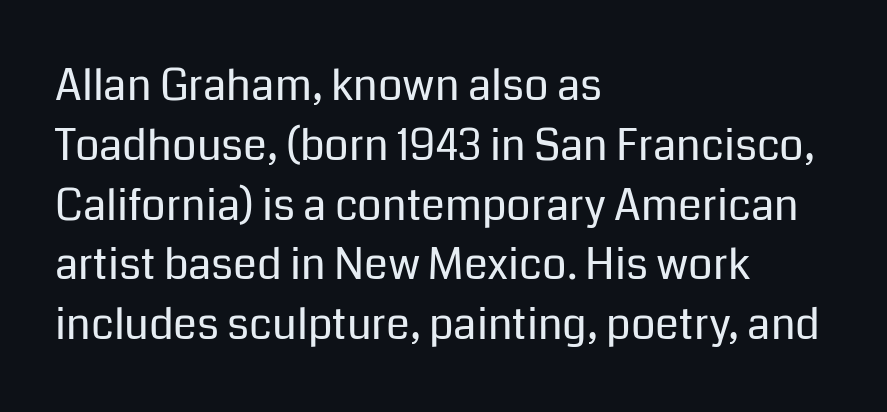
The image shows 43 px regular-weight sans-serif type, upright; set left-aligned, normal line spacing (1.39x), normal letter spacing, not underlined; low stroke contrast and a medium x-height.
